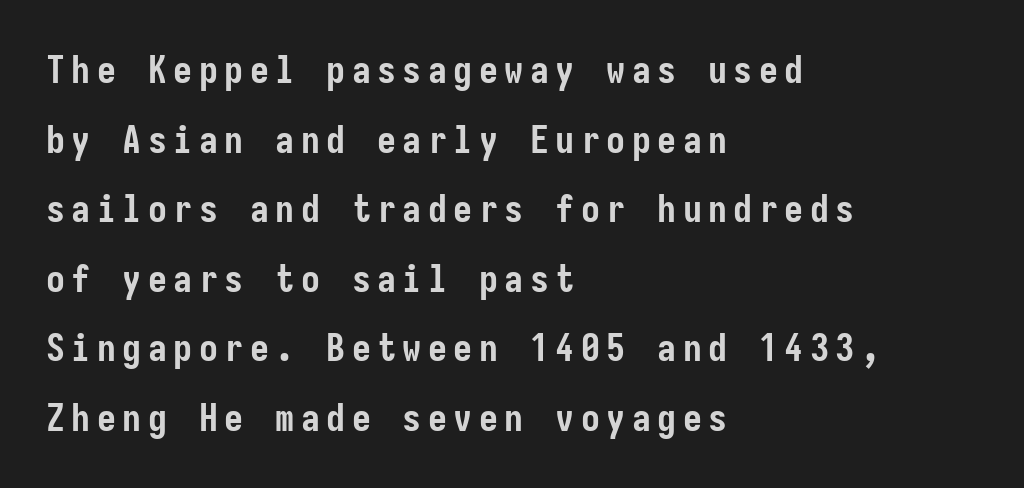
The face used here is a sans, in the tradition of grotesques and geometrics. Visually the block forms a straight wall on the left and a jagged coastline on the right. The type sits square on the baseline with zero lean. Typographic density is high because the face is bold.
